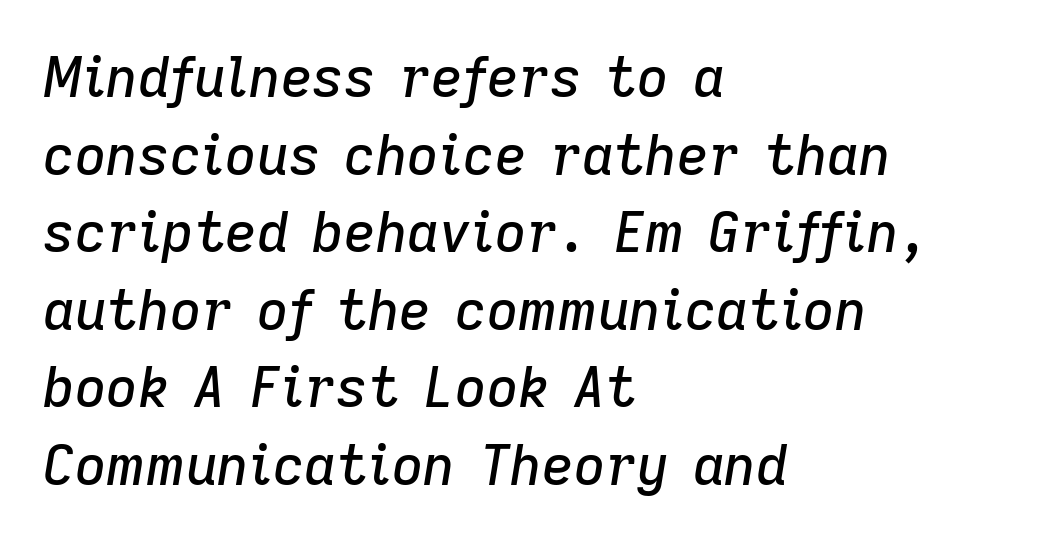
Q: Is the text italic (slanted)? A: Yes, it leans right by about 9 degrees.
Q: Is the text underlined? A: No.
Q: How is the paragraph aligned? A: Left-aligned.
Q: Is the spacing between letters normal or unusually wide? A: Normal.
Q: Is the spacing between lines tight, normal or loose? A: Normal.
Q: Width (condensed, normal, or wide)? A: Normal.
Q: Stroke contrast? A: Low.
Q: x-height? A: Medium.
Q: Monospaced? A: No.
